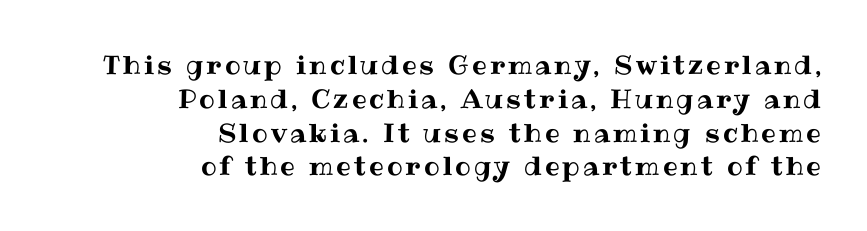
The zone under the glyphs is completely vacant. Characters remain perfectly vertical along every line. Summary of vertical rhythm: regular, with standard interline spacing. Line endings align vertically; line beginnings do not.
